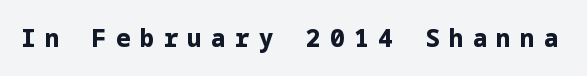
The lettering holds an erect, upright posture throughout. The foot of each line stays bare and open. Typographic density is high because the face is bold. The type is letterspaced generously, with wide tracking.
